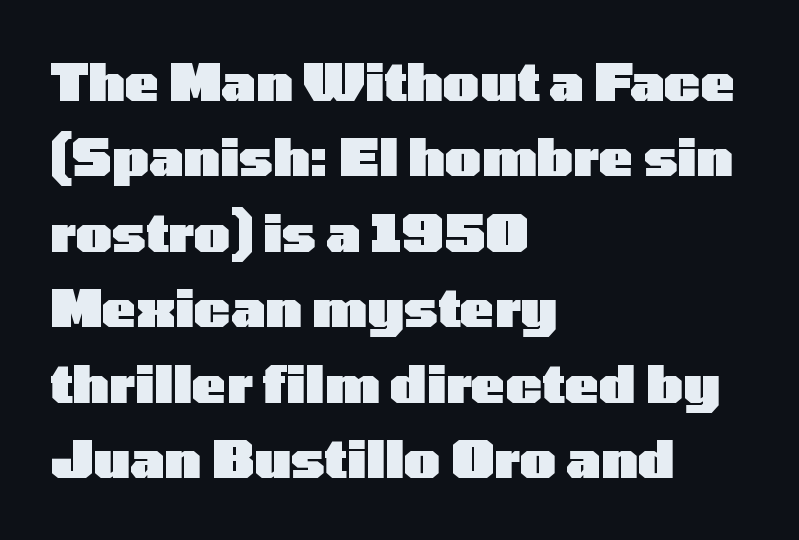
Honestly, there is no underline to notice here at all. This sample has the flowing, uneven cadence of proportional lettering. In terms of letterspacing, this is plain default setting. What kind of face is this? One without serifs — a sans. Leftover space on each line is placed entirely after the last word.
